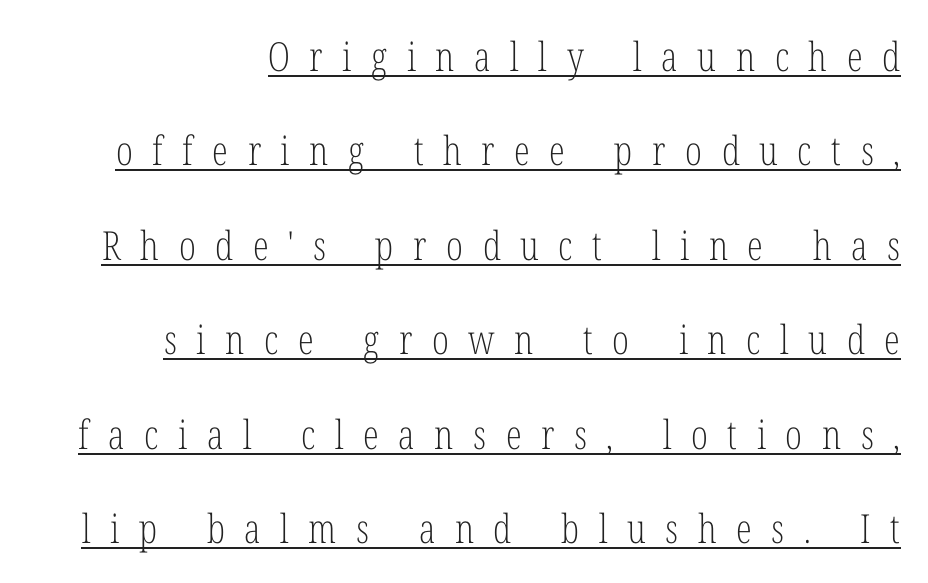
{"serif": "yes", "italic": "no", "bold": "no", "weight": "light", "width": "condensed", "stroke_contrast": "low", "x_height": "medium", "monospaced": "no", "underline": "yes", "align": "right", "line_spacing": "loose", "line_spacing_ratio": 2.36, "letter_spacing": "wide", "letter_spacing_em": 0.49, "glyph_px": 40}
